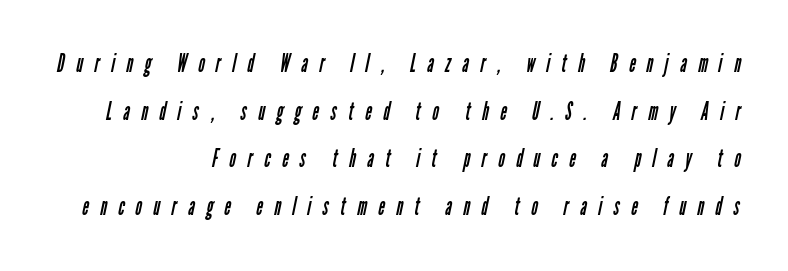
{"bold": "no", "underline": "no", "align": "right", "line_spacing": "loose", "line_spacing_ratio": 1.91, "letter_spacing": "wide", "letter_spacing_em": 0.46, "glyph_px": 25}
